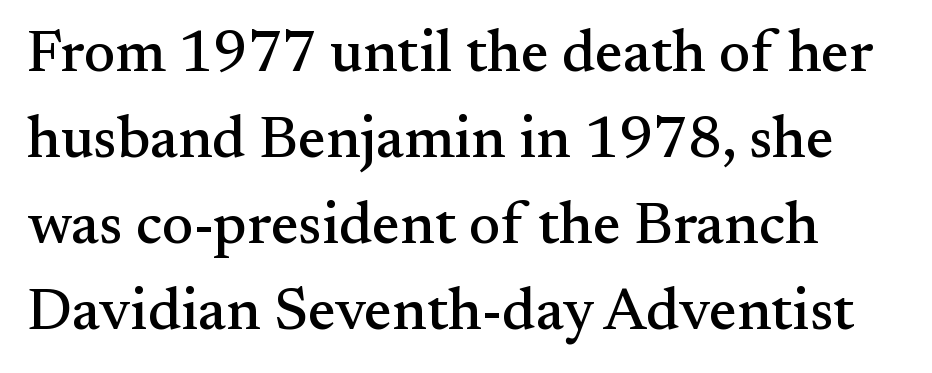
Descender tails drop into unmarked territory. Words appear dense and cohesive because spacing is normal. Font category for this specimen: serif. The typography opts for an upright posture over an oblique one. Here the designer chose a conventional face with non-uniform glyph widths. The leading is moderate, giving the passage an even texture.
